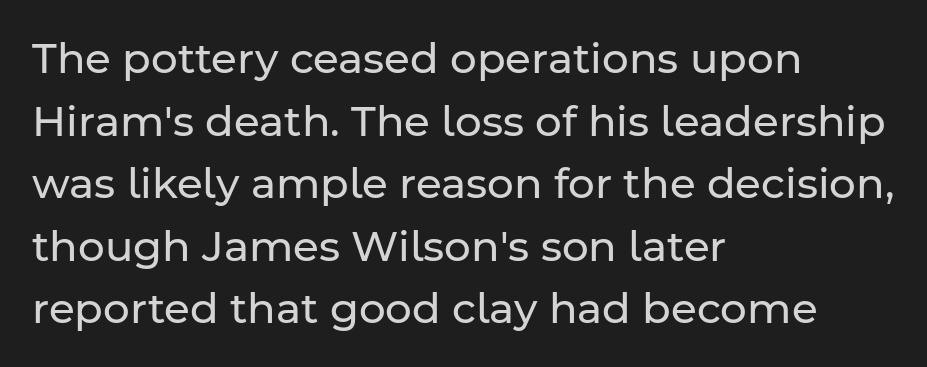
Stroke mass is kept to a normal reading level or below. The rendering shows plain stroke endings on the letterforms — a sans-serif design. Notice how the stems are strictly vertical — no italics here. The passage shown is not underscored anywhere.
